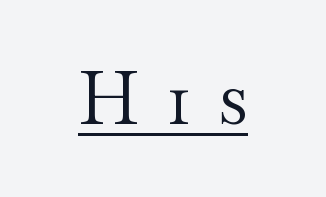
Q: Is the text bold? A: No.
Q: Is the text italic (slanted)? A: No, it is upright.
Q: Is the typeface a serif or a sans-serif typeface? A: Serif.
Q: Is the text underlined? A: Yes.
Q: Is the spacing between letters normal or unusually wide? A: Unusually wide.
Q: Width (condensed, normal, or wide)? A: Wide.
Q: Stroke contrast? A: Medium.
Q: x-height? A: Small.
Q: Monospaced? A: No.
